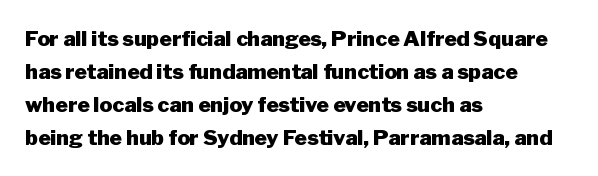
Q: Is the text bold? A: Yes.
Q: Is the text italic (slanted)? A: No, it is upright.
Q: Is the text underlined? A: No.
Q: How is the paragraph aligned? A: Left-aligned.
Q: Is the spacing between letters normal or unusually wide? A: Normal.
Q: Is the spacing between lines tight, normal or loose? A: Normal.
